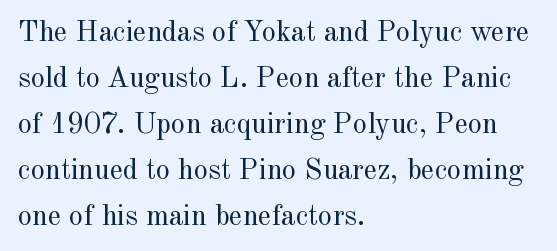
Reading down the column, the eye jumps a familiar distance to each next line. Ascenders rise straight up at ninety degrees. Letters have the restrained weight of plain body copy at most. In CSS terms this would be text-align: left. Students, note that the glyphs here touch the page at normal intervals.
